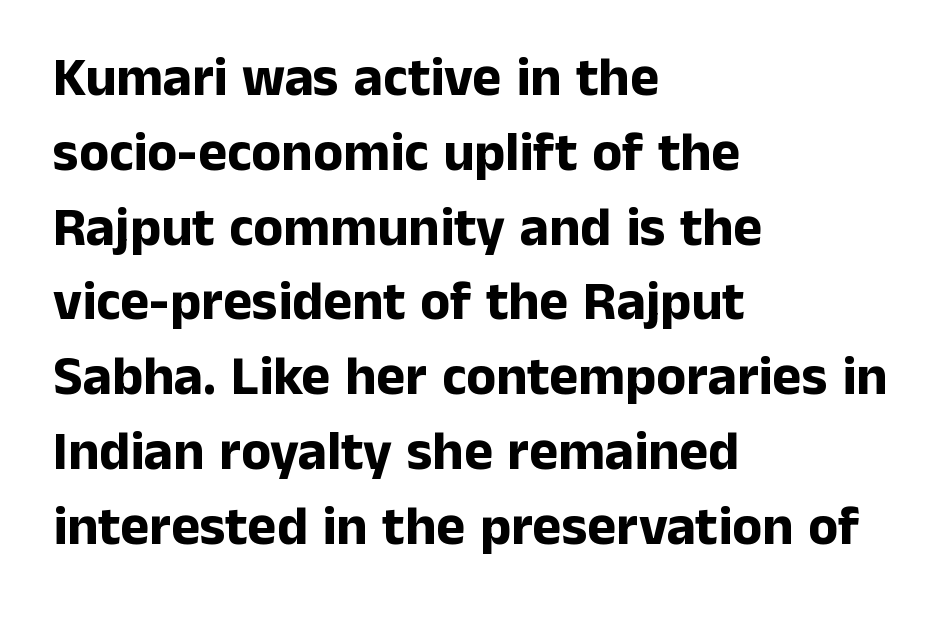
{"serif": "no", "italic": "no", "bold": "yes", "weight": "bold", "width": "normal", "stroke_contrast": "low", "x_height": "medium", "monospaced": "no", "underline": "no", "align": "left", "line_spacing": "normal", "line_spacing_ratio": 1.36, "letter_spacing": "normal", "letter_spacing_em": 0.0, "glyph_px": 55}
